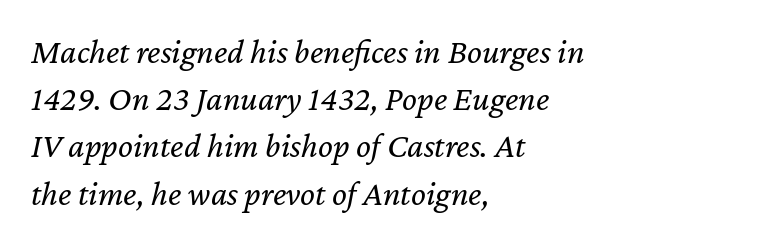
Do the characters align in a grid? No, the font is proportional. Rule under the text: the space is simply empty. The axis of the letterforms is tilted away from vertical. Nobody touched the tracking dial on this one. Stems here are at most as thick as an everyday book face.
